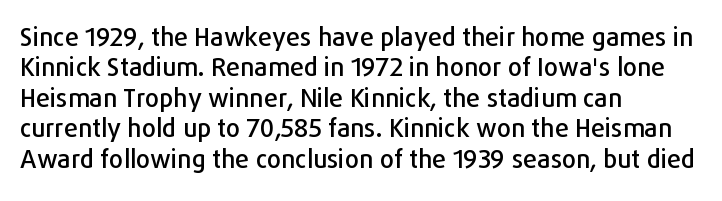
Q: Is the text italic (slanted)? A: No, it is upright.
Q: Is the text underlined? A: No.
Q: How is the paragraph aligned? A: Left-aligned.
Q: Is the spacing between letters normal or unusually wide? A: Normal.
